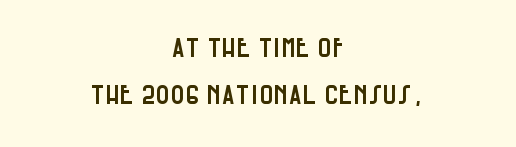
Q: Is the text italic (slanted)? A: No, it is upright.
Q: Is the text underlined? A: No.
Q: How is the paragraph aligned? A: Centered.
Q: Is the spacing between letters normal or unusually wide? A: Normal.
